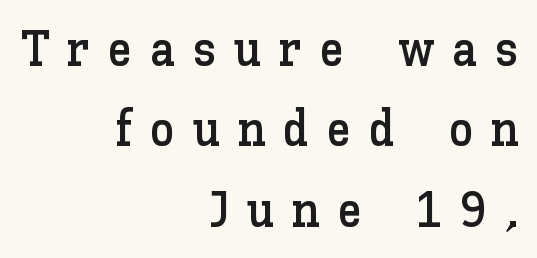
Q: Is the text italic (slanted)? A: No, it is upright.
Q: Is the text underlined? A: No.
Q: How is the paragraph aligned? A: Right-aligned.
Q: Is the spacing between letters normal or unusually wide? A: Unusually wide.
Q: Is the spacing between lines tight, normal or loose? A: Normal.
Q: Width (condensed, normal, or wide)? A: Normal.
Q: Stroke contrast? A: Low.
Q: x-height? A: Medium.
Q: Monospaced? A: No.
